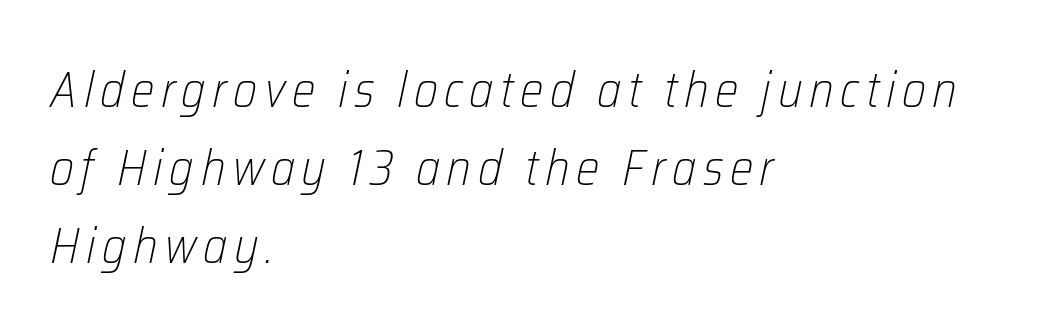
The image shows 50 px light, condensed type, italic (leaning right); set left-aligned, normal line spacing (1.56x), not underlined; low stroke contrast and a medium x-height.
